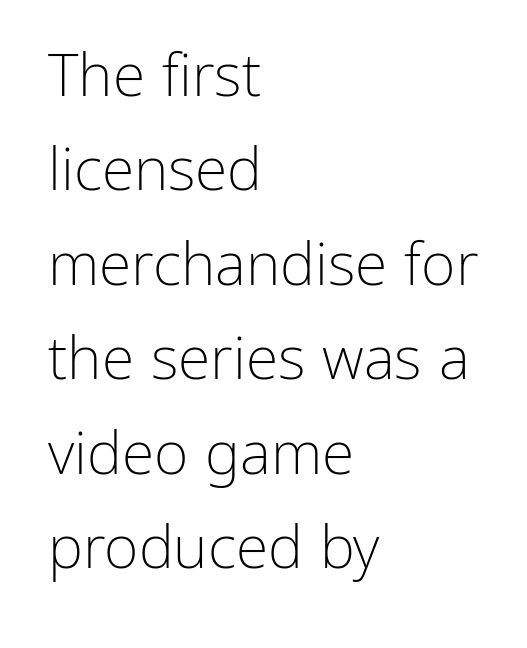
Compared with a centered layout, this one pins lines to the left instead. The gaps between neighbouring characters are ordinary and unremarkable. A clean baseline with only descenders dipping below it. Type style note: lacks serifs. Compared with typical paragraphs, the rows here are spaced about the same.
